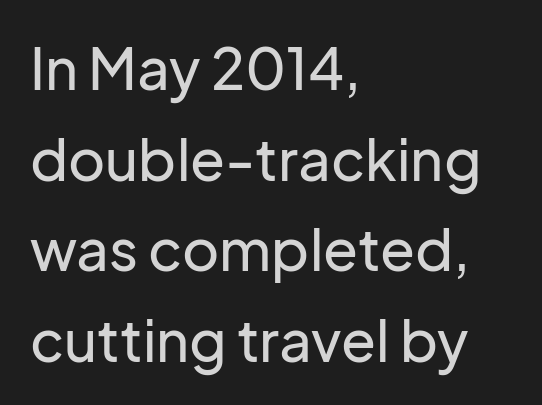
Think of a printed novel: that variable character pitch is what you see here. Ordinary non-slanted type is in use. Typographically, this falls in the sans-serif category. Lines of text with bare space underneath. Short note: letters normally spaced.
